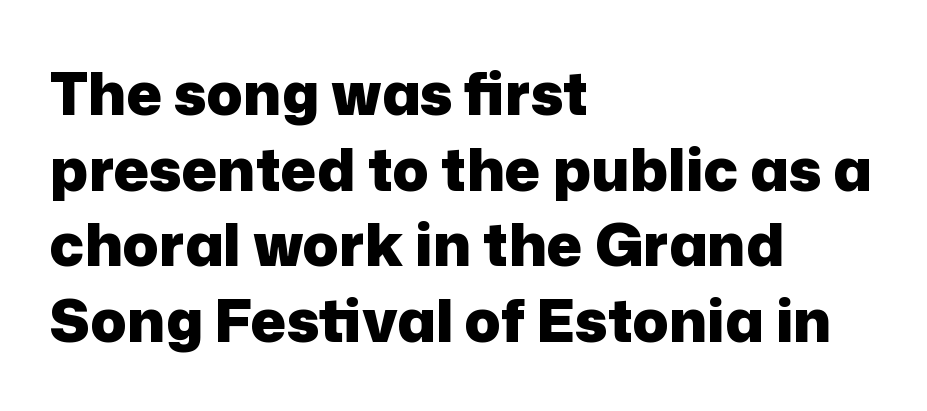
The image shows 59 px heavy sans-serif type, upright; set left-aligned, normal line spacing (1.28x), normal letter spacing, not underlined; low stroke contrast and a medium x-height.
